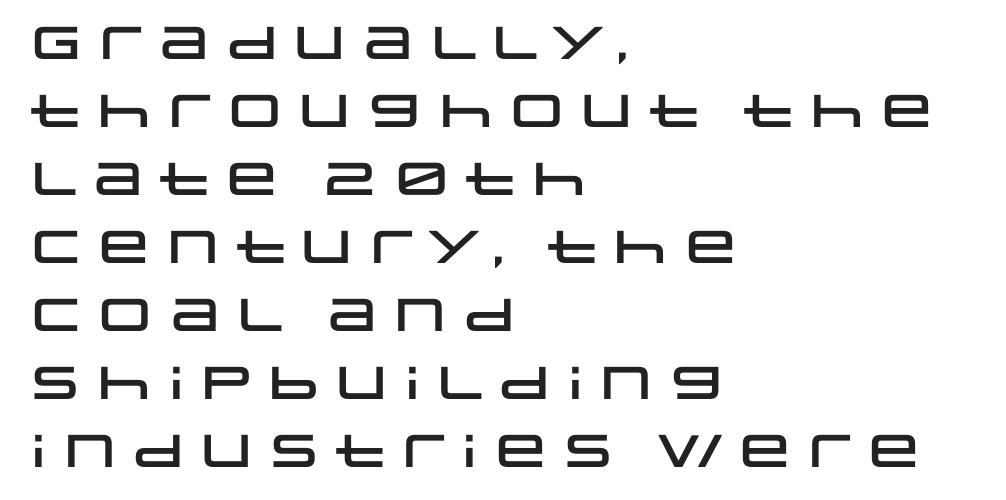
Regarding leading, the lines here are spaced in the standard way. Descender tails drop into unmarked territory. The paragraph has a hard left edge and a soft right edge. I'd call this a sans setting — the letters go barefoot. Nothing unusual about the tracking: characters are spaced as the font intends. Looks like regular typesetting: each glyph gets only the width it needs.
